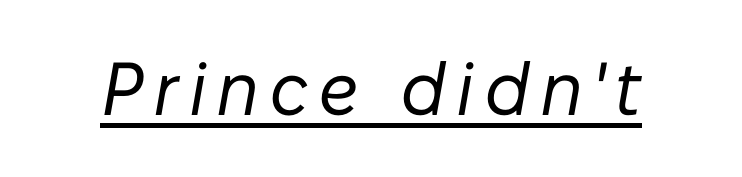
{"italic": "yes", "lean": "right", "slant_degrees": 10, "bold": "no", "weight": "regular", "width": "normal", "stroke_contrast": "low", "x_height": "medium", "monospaced": "no", "underline": "yes", "glyph_px": 75}
